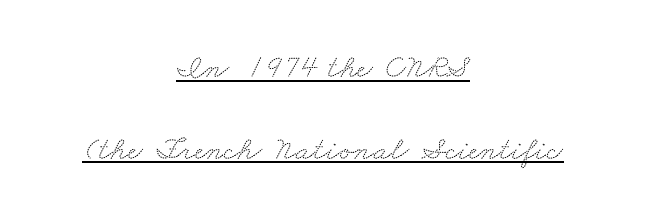
The image shows 33 px wide serif type; set centered, loose line spacing (2.47x), normal letter spacing, underlined; medium stroke contrast and a small x-height.
